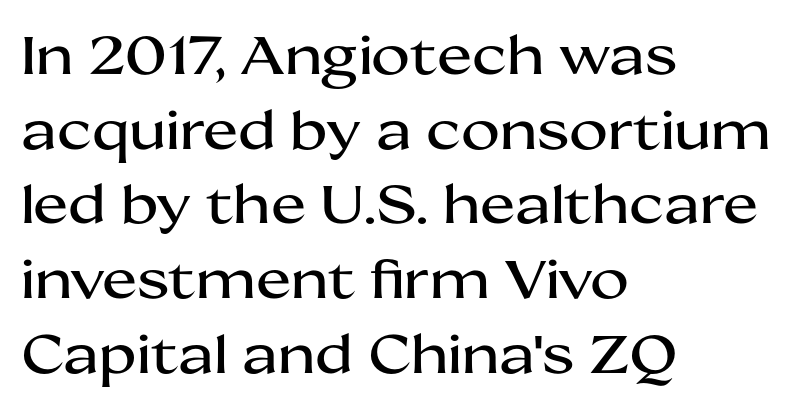
Q: Is the text italic (slanted)? A: No, it is upright.
Q: Is the text underlined? A: No.
Q: How is the paragraph aligned? A: Left-aligned.
Q: Is the spacing between letters normal or unusually wide? A: Normal.
Q: Is the spacing between lines tight, normal or loose? A: Normal.
Q: Width (condensed, normal, or wide)? A: Wide.
Q: Stroke contrast? A: Medium.
Q: x-height? A: Medium.
Q: Monospaced? A: No.
